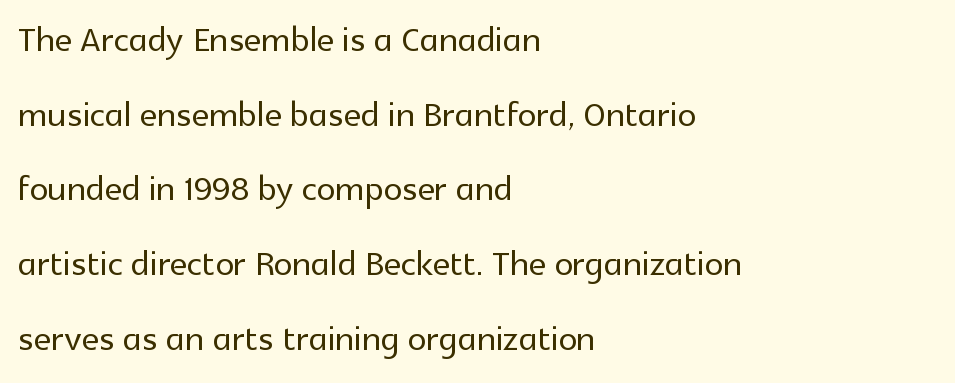
{"serif": "no", "italic": "no", "width": "normal", "x_height": "medium", "monospaced": "no", "underline": "no", "align": "left", "line_spacing": "normal", "line_spacing_ratio": 1.59, "letter_spacing": "normal", "letter_spacing_em": 0.0, "glyph_px": 47}
